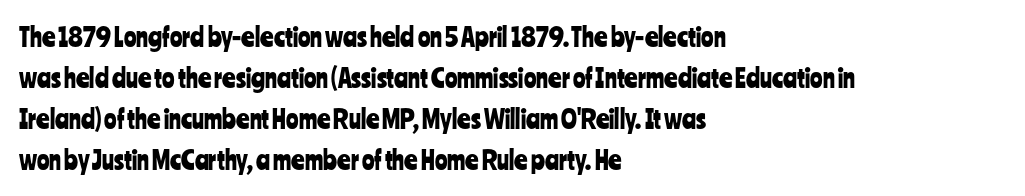
Q: Is the text italic (slanted)? A: No, it is upright.
Q: Is the text underlined? A: No.
Q: How is the paragraph aligned? A: Left-aligned.
Q: Is the spacing between letters normal or unusually wide? A: Normal.
Q: Is the spacing between lines tight, normal or loose? A: Normal.
